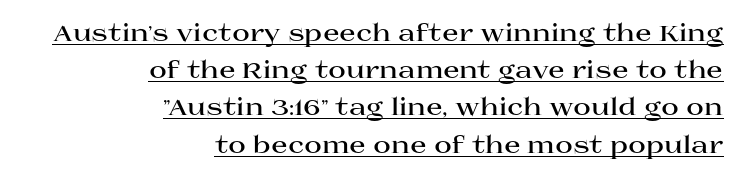
{"italic": "no", "bold": "yes", "underline": "yes", "align": "right", "line_spacing": "normal", "line_spacing_ratio": 1.55, "letter_spacing": "normal", "letter_spacing_em": 0.0, "glyph_px": 24}
